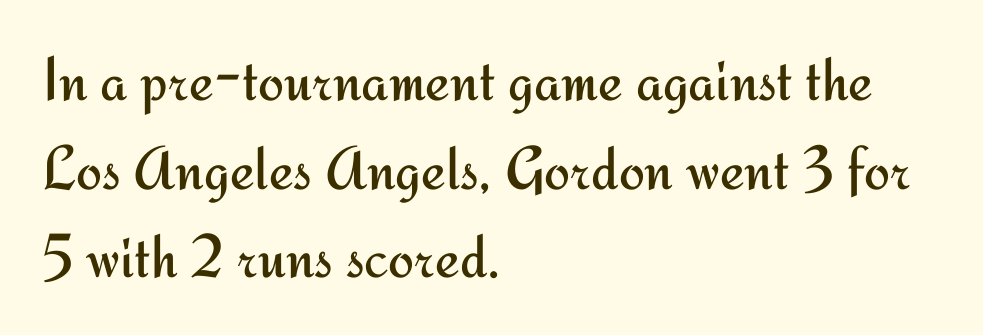
Q: Is the text bold? A: No.
Q: Is the text italic (slanted)? A: No, it is upright.
Q: Is the typeface a serif or a sans-serif typeface? A: Sans-serif.
Q: Is the text underlined? A: No.
Q: How is the paragraph aligned? A: Left-aligned.
Q: Is the spacing between letters normal or unusually wide? A: Normal.
Q: Is the spacing between lines tight, normal or loose? A: Normal.
Q: Width (condensed, normal, or wide)? A: Normal.
Q: Stroke contrast? A: Medium.
Q: x-height? A: Small.
Q: Monospaced? A: No.
